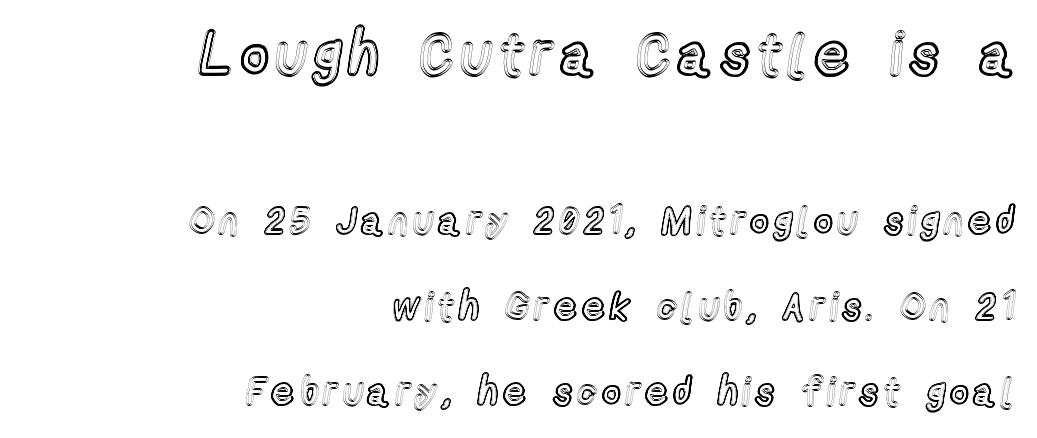
Q: Is the text italic (slanted)? A: Yes.
Q: Is the text underlined? A: No.
Q: How is the paragraph aligned? A: Right-aligned.
Q: Is the spacing between lines tight, normal or loose? A: Loose.
Q: Which block of text is set in a larger size, the first (top) or the second (bottom)? A: The first (top) one.
Q: Width (condensed, normal, or wide)? A: Condensed.
Q: x-height? A: Medium.
Q: Monospaced? A: No.
